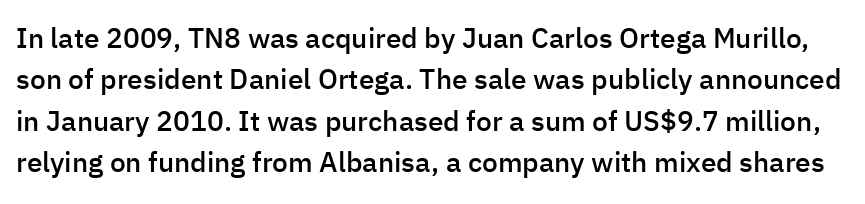
{"serif": "no", "italic": "no", "bold": "semi", "weight": "semibold", "width": "normal", "stroke_contrast": "low", "x_height": "medium", "monospaced": "no", "underline": "no", "line_spacing": "normal", "line_spacing_ratio": 1.48, "letter_spacing": "normal", "letter_spacing_em": 0.0, "glyph_px": 28}
